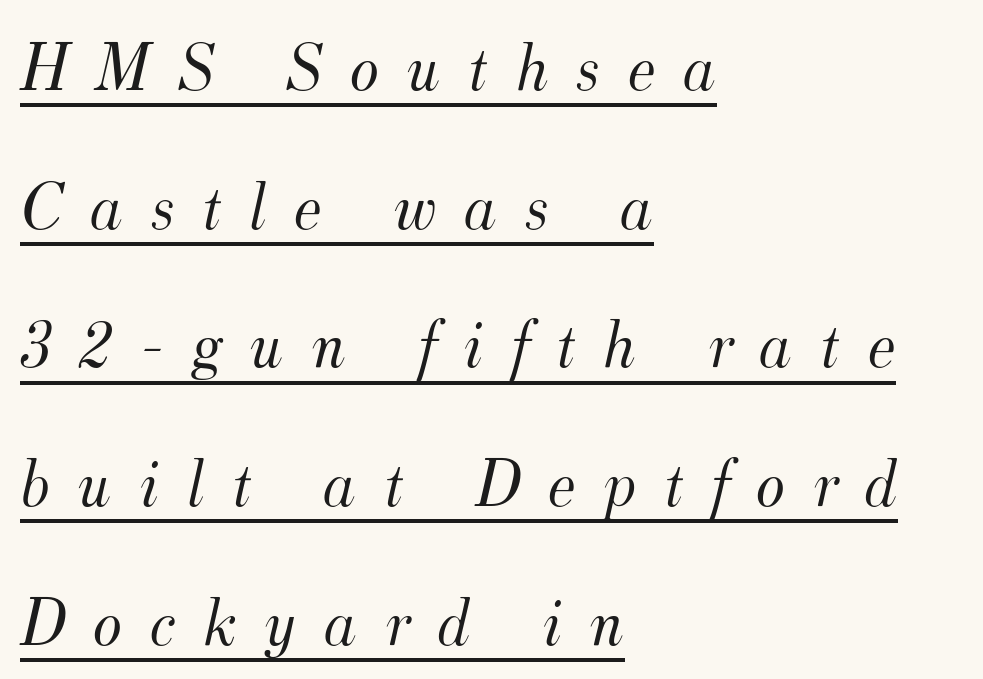
Q: Is the text bold? A: No.
Q: Is the text italic (slanted)? A: Yes, it leans right by about 12 degrees.
Q: Is the typeface a serif or a sans-serif typeface? A: Serif.
Q: Is the text underlined? A: Yes.
Q: How is the paragraph aligned? A: Left-aligned.
Q: Is the spacing between letters normal or unusually wide? A: Unusually wide.
Q: Is the spacing between lines tight, normal or loose? A: Loose.
Q: Width (condensed, normal, or wide)? A: Normal.
Q: Stroke contrast? A: Medium.
Q: x-height? A: Small.
Q: Monospaced? A: No.
